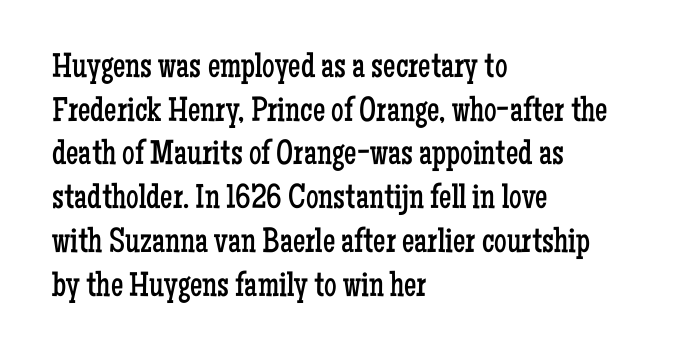
No chunkiness to these letters — they're not bold. The typography opts for an upright posture over an oblique one. Every row of glyphs begins at an identical x-position on the left. This sample uses a serif face. The rows are spaced the way most documents space them.
